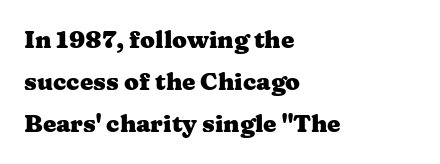
The baseline area is clear. The lettering stays uniformly vertical, giving the passage a roman look. Spacing between characters is what you'd get straight out of the box. These lines carry a lot of weight — the face is fully bold. Each line starts at the same left margin while the right side varies.
